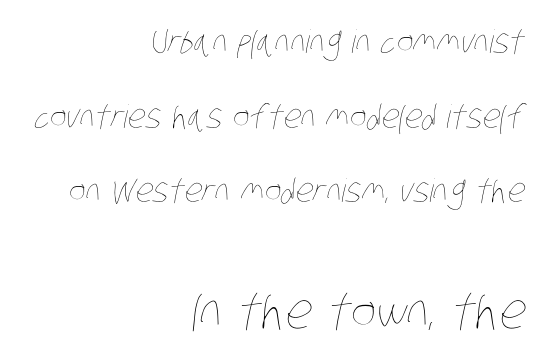
The image shows 48 px thin, condensed type; set right-aligned, loose line spacing (2.33x), normal letter spacing, not underlined; the second (bottom) block is 1.5x larger; low stroke contrast and a large x-height.
